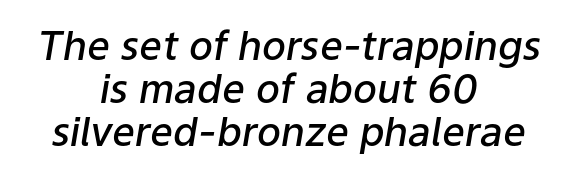
{"italic": "yes", "lean": "right", "slant_degrees": 9, "bold": "semi", "weight": "semibold", "width": "normal", "stroke_contrast": "low", "x_height": "medium", "monospaced": "no", "underline": "no", "align": "center", "line_spacing": "tight", "line_spacing_ratio": 1.08, "letter_spacing": "normal", "letter_spacing_em": 0.0, "glyph_px": 40}
